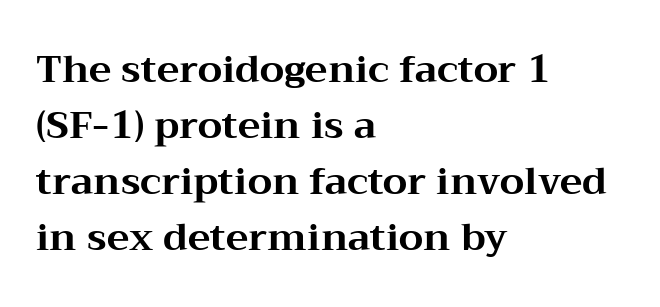
The lettering holds an erect, upright posture throughout. You could not count columns in this text — the font is proportionally spaced. No word sits above an underline. The rendering shows small feet on the letterforms — a serif design. You could call the tracking neutral — neither tight nor loose.
